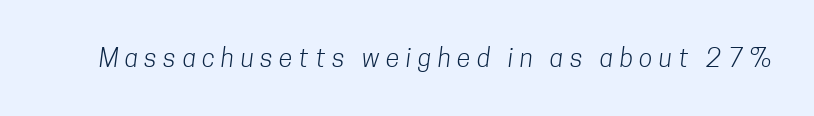
Is the letter spacing exaggerated? Yes — the characters are pushed far apart. No chunkiness to these letters — they're not bold. Any mark beneath the type? The region is blank.
